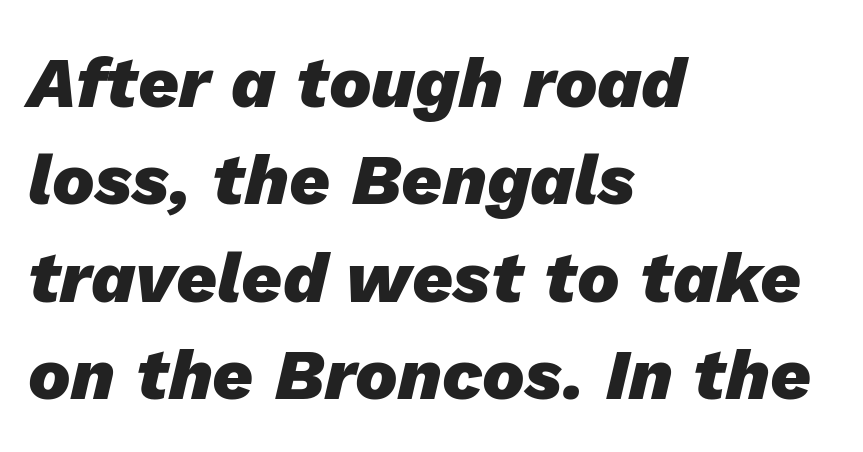
{"italic": "yes", "lean": "right", "slant_degrees": 13, "bold": "yes", "weight": "heavy", "width": "normal", "stroke_contrast": "low", "x_height": "medium", "monospaced": "no", "underline": "no", "align": "left", "line_spacing": "normal", "line_spacing_ratio": 1.37, "letter_spacing": "normal", "letter_spacing_em": 0.0, "glyph_px": 71}
